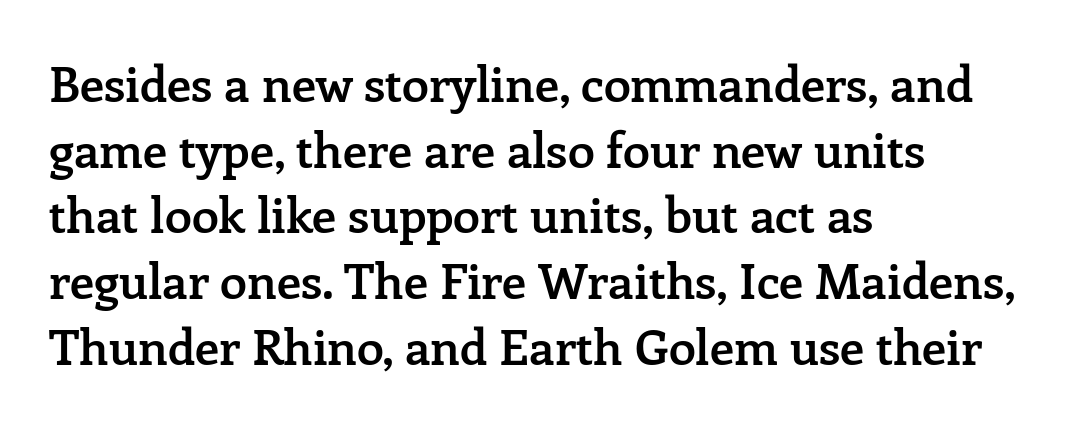
{"serif": "yes", "italic": "no", "bold": "semi", "weight": "semibold", "width": "normal", "stroke_contrast": "low", "x_height": "medium", "monospaced": "no", "underline": "no", "align": "left", "line_spacing": "normal", "line_spacing_ratio": 1.34, "letter_spacing": "normal", "letter_spacing_em": 0.0, "glyph_px": 49}
